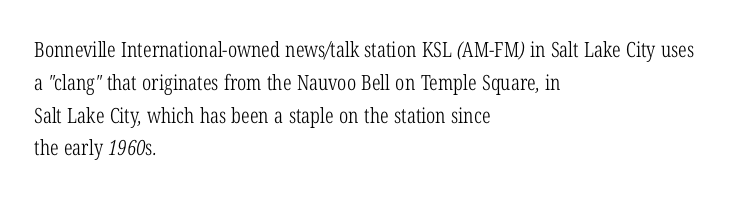
Quick note: underline off. Spacing between characters is what you'd get straight out of the box. Casual observation: everything's shoved over to the left. What's the leading like? Ordinary, nothing unusual. Stroke mass is kept to a normal reading level or below.
